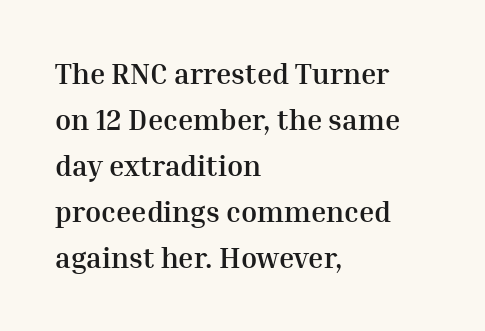
{"serif": "yes", "italic": "no", "bold": "yes", "weight": "semibold", "width": "normal", "stroke_contrast": "medium", "x_height": "medium", "monospaced": "no", "underline": "no", "align": "left", "line_spacing": "normal", "line_spacing_ratio": 1.59, "letter_spacing": "normal", "letter_spacing_em": 0.0, "glyph_px": 29}
